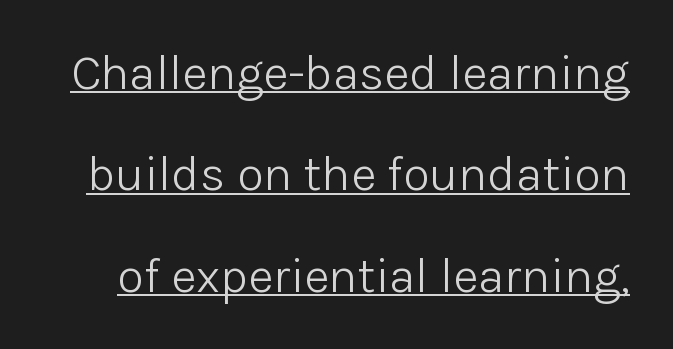
Q: Is the text bold? A: No.
Q: Is the text italic (slanted)? A: No, it is upright.
Q: Is the typeface a serif or a sans-serif typeface? A: Sans-serif.
Q: Is the text underlined? A: Yes.
Q: Is the spacing between letters normal or unusually wide? A: Normal.
Q: Is the spacing between lines tight, normal or loose? A: Loose.
Q: Width (condensed, normal, or wide)? A: Normal.
Q: Stroke contrast? A: Low.
Q: x-height? A: Medium.
Q: Monospaced? A: No.
